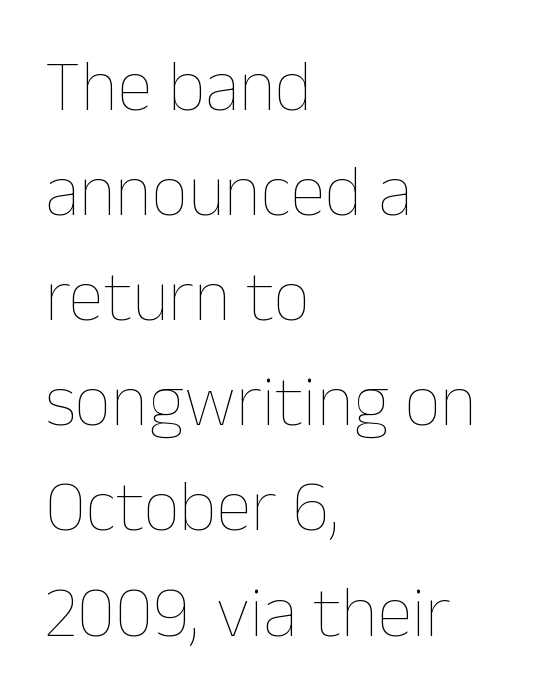
The image shows 72 px thin type, upright; set left-aligned, normal line spacing (1.46x), normal letter spacing, not underlined; low stroke contrast and a medium x-height.
